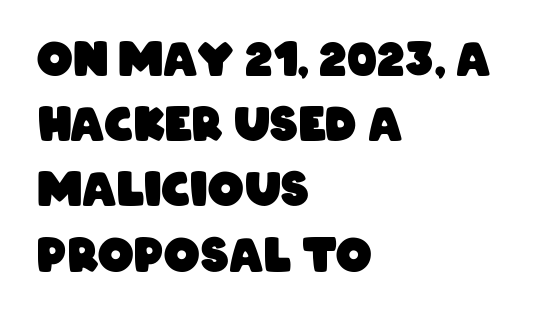
Check the space under the baseline: it is left empty. This rendering uses left alignment, leaving the right contour irregular. Character widths vary here, with narrow letters taking less room than wide ones. Normally led — the rows are evenly, conventionally spaced. Standard letterfit; no display-style spreading of the glyphs. Weight: bold.
